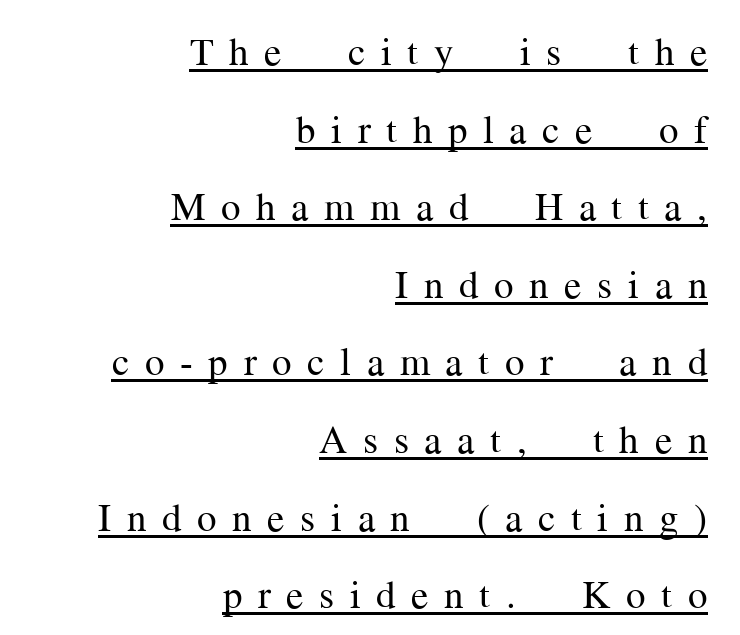
Tracking here is generous; glyphs stand well apart from one another. Here the designer chose a conventional face with non-uniform glyph widths. This is roman type, the default non-slanted kind. Notice how the passage keeps a crisp vertical edge on the right only. These lines are composed in type with serifs.
